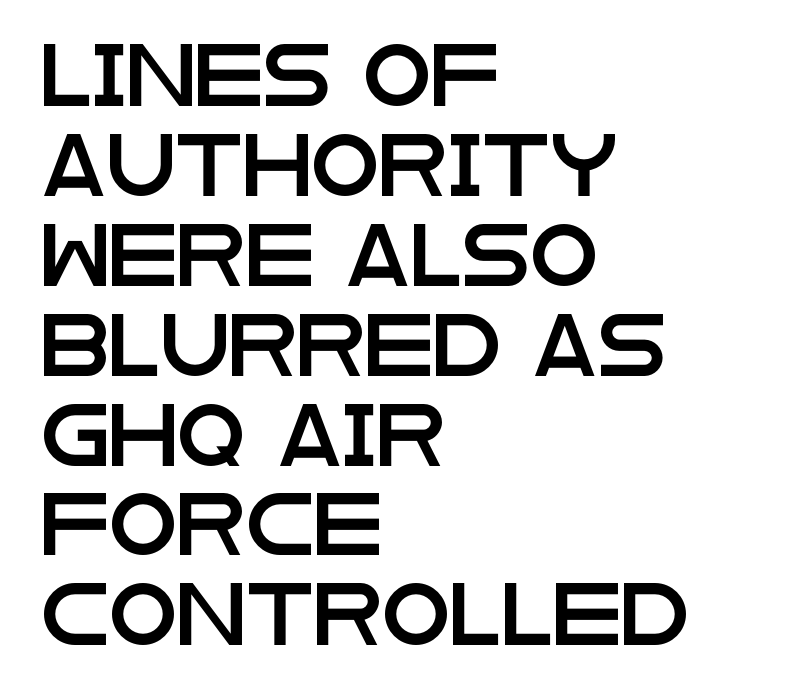
Q: Is the text italic (slanted)? A: No, it is upright.
Q: Is the typeface a serif or a sans-serif typeface? A: Sans-serif.
Q: Is the text underlined? A: No.
Q: How is the paragraph aligned? A: Left-aligned.
Q: Is the spacing between letters normal or unusually wide? A: Normal.
Q: Is the spacing between lines tight, normal or loose? A: Normal.
Q: Width (condensed, normal, or wide)? A: Wide.
Q: Stroke contrast? A: Low.
Q: x-height? A: Large.
Q: Monospaced? A: No.
